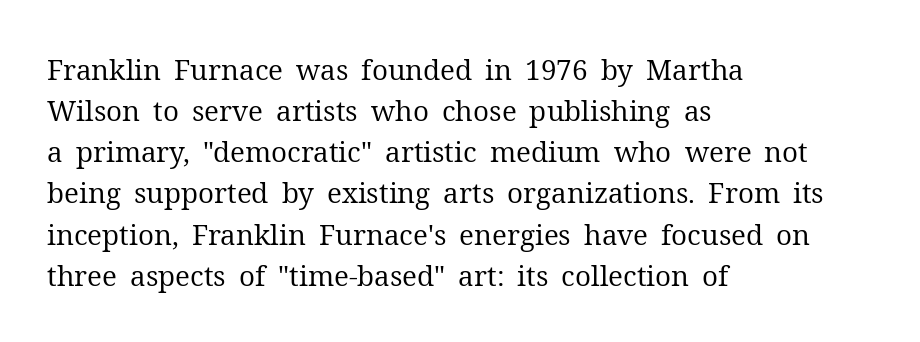
Q: Is the text bold? A: No.
Q: Is the text italic (slanted)? A: No, it is upright.
Q: Is the typeface a serif or a sans-serif typeface? A: Serif.
Q: Is the text underlined? A: No.
Q: How is the paragraph aligned? A: Left-aligned.
Q: Is the spacing between letters normal or unusually wide? A: Normal.
Q: Is the spacing between lines tight, normal or loose? A: Normal.
Q: Width (condensed, normal, or wide)? A: Normal.
Q: Stroke contrast? A: Medium.
Q: x-height? A: Medium.
Q: Monospaced? A: No.
